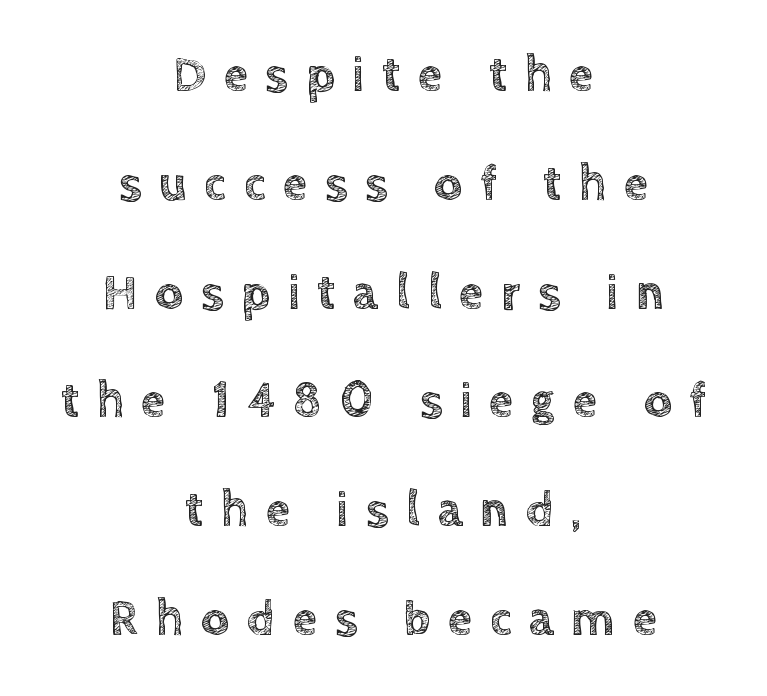
The space beneath each line is pristine and unruled. The letters advance in unequal steps, a hallmark of proportional type. Widely set lines give the paragraph a tall, airy silhouette. These lines were composed using upright roman letters. Words appear elongated and porous because spacing is wide.
